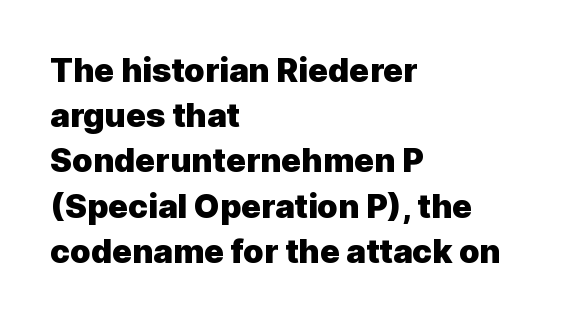
{"serif": "no", "italic": "no", "bold": "yes", "weight": "heavy", "width": "normal", "x_height": "medium", "monospaced": "no", "underline": "no", "align": "left", "line_spacing": "normal", "line_spacing_ratio": 1.37, "letter_spacing": "normal", "letter_spacing_em": 0.0, "glyph_px": 33}
